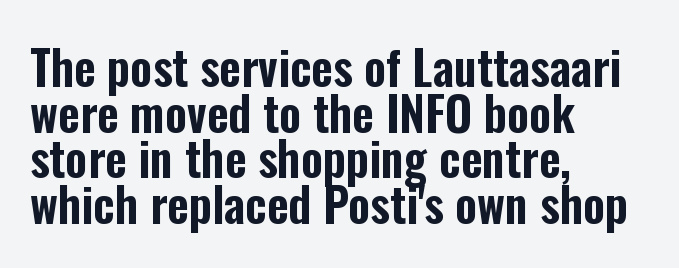
Serifs: no, the terminals of the letterforms are clean. Beneath every word, the page is bare. Think of a printed novel: that variable character pitch is what you see here. The passage shown has conventional tracking throughout.
